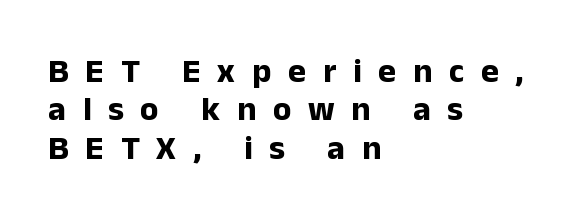
The image shows 34 px bold sans-serif type, upright; set left-aligned, tight line spacing (1.13x), unusually wide letter spacing (+0.49 em), not underlined; low stroke contrast and a medium x-height.
